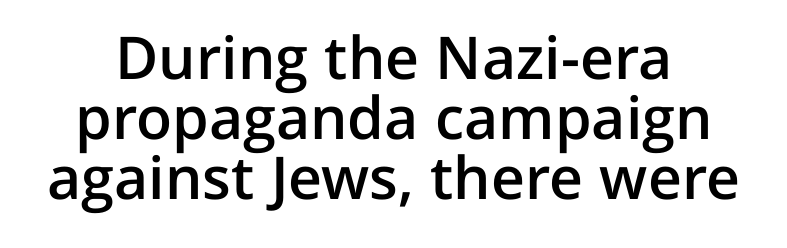
{"serif": "no", "italic": "no", "bold": "semi", "weight": "semibold", "width": "normal", "stroke_contrast": "low", "x_height": "medium", "monospaced": "no", "underline": "no", "align": "center", "line_spacing": "tight", "line_spacing_ratio": 1.02, "letter_spacing": "normal", "letter_spacing_em": 0.0, "glyph_px": 59}
